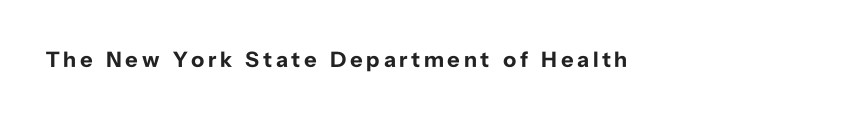
The image shows 22 px bold type, upright; set left-aligned, not underlined.
